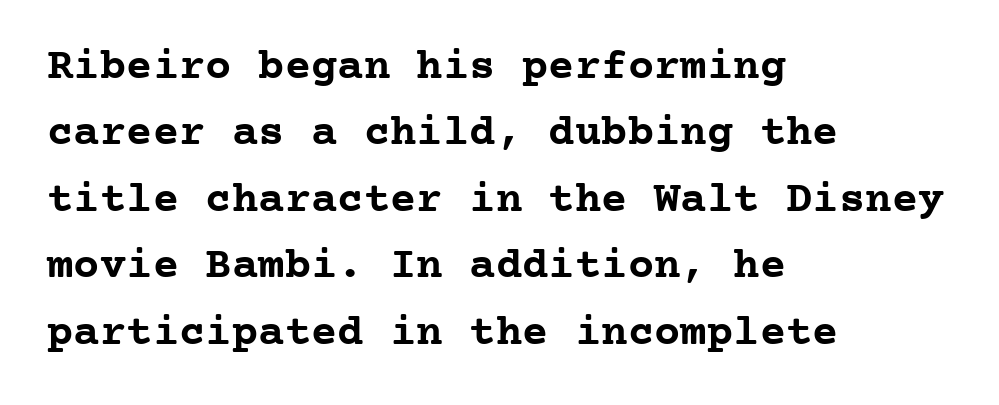
The image shows 44 px semibold serif type, upright, monospaced; set left-aligned, normal line spacing (1.51x), normal letter spacing, not underlined; low stroke contrast and a medium x-height.
